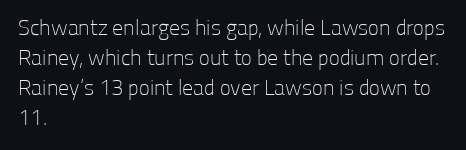
The image shows 22 px text type, upright; set left-aligned, normal line spacing (1.37x), normal letter spacing, not underlined.
